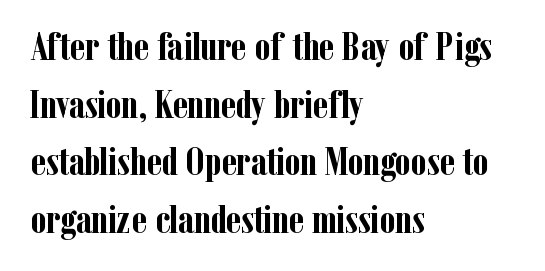
Q: Is the text bold? A: Yes.
Q: Is the text italic (slanted)? A: No, it is upright.
Q: Is the typeface a serif or a sans-serif typeface? A: Serif.
Q: Is the text underlined? A: No.
Q: How is the paragraph aligned? A: Left-aligned.
Q: Is the spacing between letters normal or unusually wide? A: Normal.
Q: Is the spacing between lines tight, normal or loose? A: Normal.
Q: Width (condensed, normal, or wide)? A: Condensed.
Q: Stroke contrast? A: Low.
Q: x-height? A: Medium.
Q: Monospaced? A: No.
